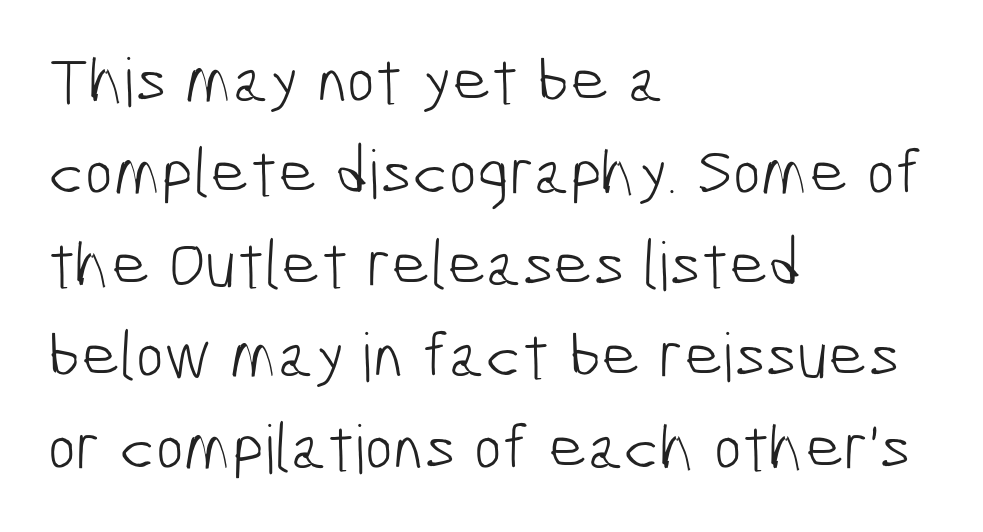
The image shows 67 px light, condensed sans-serif type; set left-aligned, normal line spacing (1.37x), normal letter spacing, not underlined; low stroke contrast and a medium x-height.
